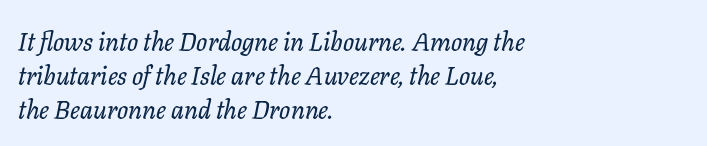
{"italic": "yes", "lean": "right", "slant_degrees": 11, "underline": "no", "align": "left", "line_spacing": "normal", "line_spacing_ratio": 1.31, "letter_spacing": "normal", "letter_spacing_em": 0.0, "glyph_px": 26}
